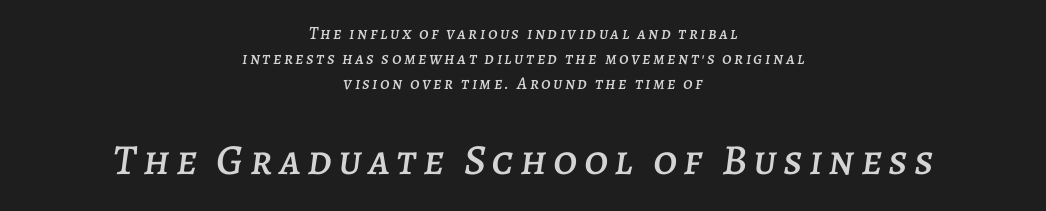
{"italic": "yes", "lean": "right", "slant_degrees": 7, "width": "normal", "stroke_contrast": "low", "x_height": "large", "monospaced": "no", "underline": "no", "align": "center", "line_spacing": "normal", "line_spacing_ratio": 1.47, "larger_block": "second", "size_ratio": 2.53, "glyph_px": 43}
